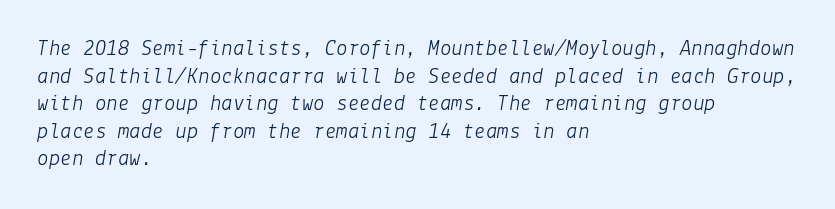
The image shows 23 px text type, italic (leaning right); set left-aligned, line spacing 1.2x, normal letter spacing, not underlined.
